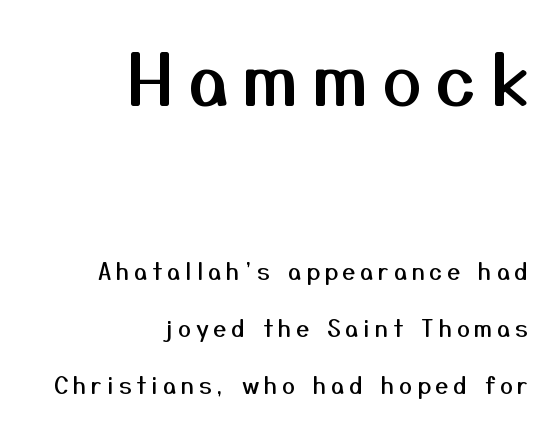
{"serif": "no", "italic": "no", "width": "normal", "stroke_contrast": "medium", "x_height": "medium", "monospaced": "no", "underline": "no", "align": "right", "line_spacing": "loose", "line_spacing_ratio": 2.47, "letter_spacing": "wide", "letter_spacing_em": 0.21, "larger_block": "first", "size_ratio": 3.04, "glyph_px": 70}
